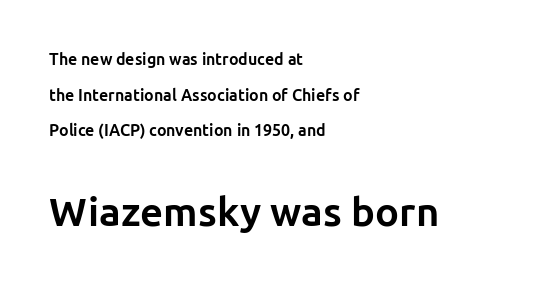
Q: Is the text bold? A: Yes.
Q: Is the text italic (slanted)? A: No, it is upright.
Q: Is the typeface a serif or a sans-serif typeface? A: Sans-serif.
Q: Is the text underlined? A: No.
Q: How is the paragraph aligned? A: Left-aligned.
Q: Is the spacing between letters normal or unusually wide? A: Normal.
Q: Is the spacing between lines tight, normal or loose? A: Loose.
Q: Which block of text is set in a larger size, the first (top) or the second (bottom)? A: The second (bottom) one.
Q: Width (condensed, normal, or wide)? A: Normal.
Q: Stroke contrast? A: Low.
Q: x-height? A: Medium.
Q: Monospaced? A: No.
